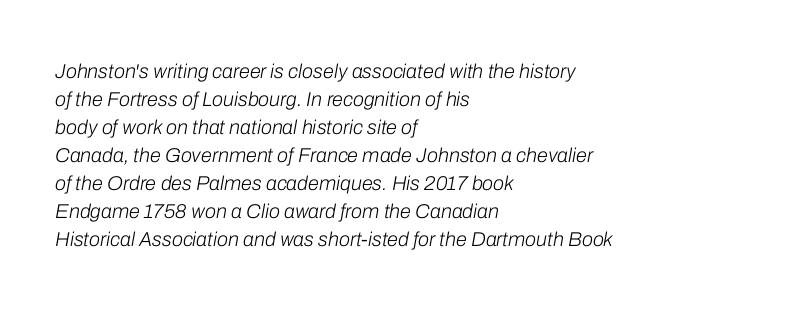
Q: Is the text bold? A: No.
Q: Is the text italic (slanted)? A: Yes, it leans right by about 10 degrees.
Q: Is the text underlined? A: No.
Q: How is the paragraph aligned? A: Left-aligned.
Q: Is the spacing between letters normal or unusually wide? A: Normal.
Q: Is the spacing between lines tight, normal or loose? A: Normal.
